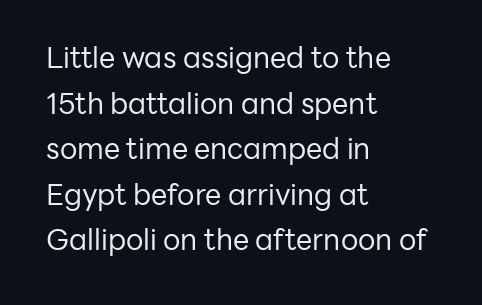
The letterforms sit at book weight or below. Unlike a traditional serif, this face leaves its strokes unadorned. The letters sit at their default tracking, neither squeezed nor spread. Casual observation: everything's shoved over to the left. The specimen omits any rule beneath the text block's lines. Does the lettering tilt? It doesn't — this is upright.
